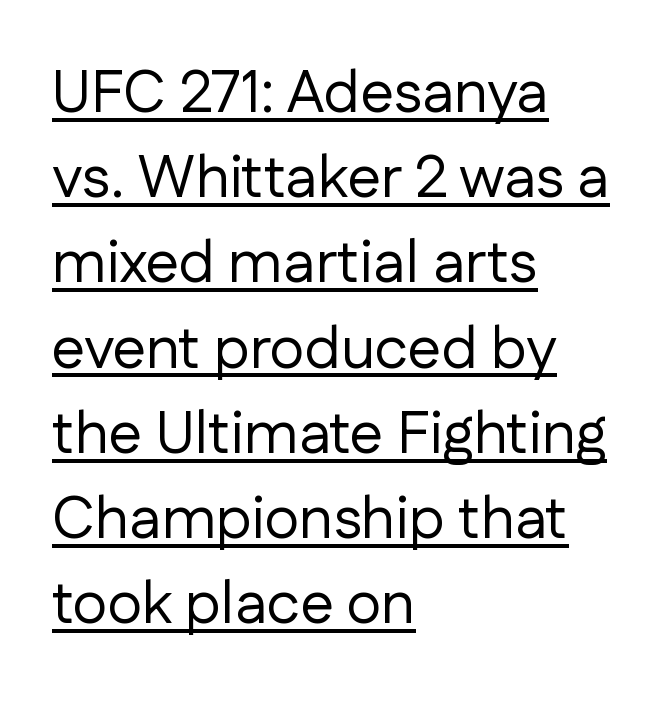
Q: Is the text bold? A: No.
Q: Is the text italic (slanted)? A: No, it is upright.
Q: Is the typeface a serif or a sans-serif typeface? A: Sans-serif.
Q: Is the text underlined? A: Yes.
Q: How is the paragraph aligned? A: Left-aligned.
Q: Is the spacing between letters normal or unusually wide? A: Normal.
Q: Is the spacing between lines tight, normal or loose? A: Normal.
Q: Width (condensed, normal, or wide)? A: Normal.
Q: Stroke contrast? A: Low.
Q: x-height? A: Medium.
Q: Monospaced? A: No.
